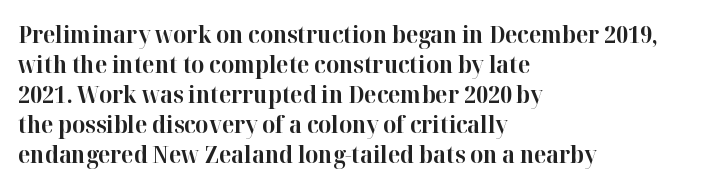
Designer's note — italics off, roman on. Clear beneath every line of the passage. Set as a true bold cut, around the 700 mark. How would I describe the line gaps? Plain and ordinary.
